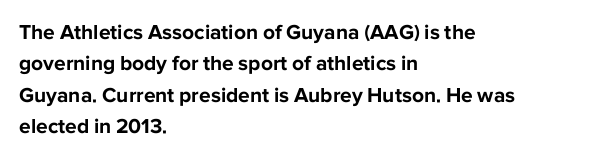
Q: Is the text bold? A: Yes.
Q: Is the text italic (slanted)? A: No, it is upright.
Q: Is the text underlined? A: No.
Q: How is the paragraph aligned? A: Left-aligned.
Q: Is the spacing between letters normal or unusually wide? A: Normal.
Q: Is the spacing between lines tight, normal or loose? A: Normal.
